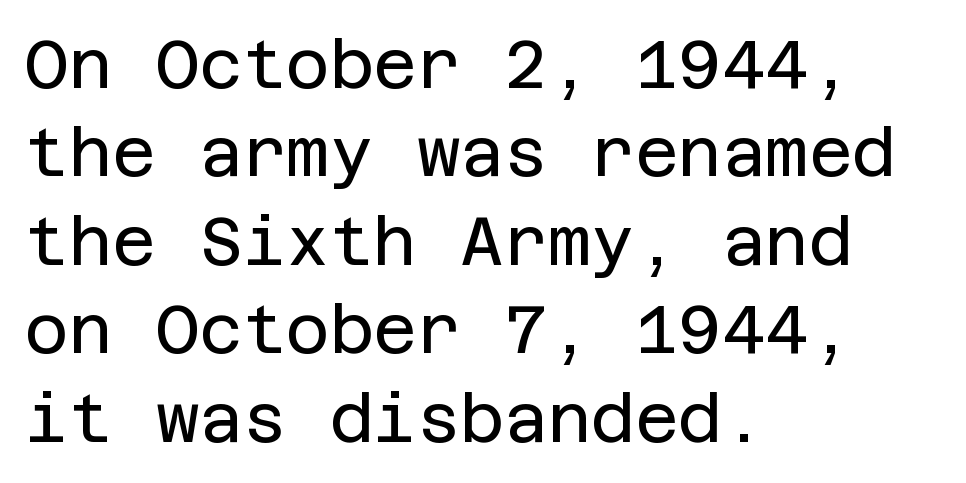
Q: Is the text bold? A: No.
Q: Is the text italic (slanted)? A: No, it is upright.
Q: Is the typeface a serif or a sans-serif typeface? A: Sans-serif.
Q: Is the text underlined? A: No.
Q: How is the paragraph aligned? A: Left-aligned.
Q: Is the spacing between letters normal or unusually wide? A: Normal.
Q: Is the spacing between lines tight, normal or loose? A: Normal.
Q: Width (condensed, normal, or wide)? A: Normal.
Q: Stroke contrast? A: Low.
Q: x-height? A: Large.
